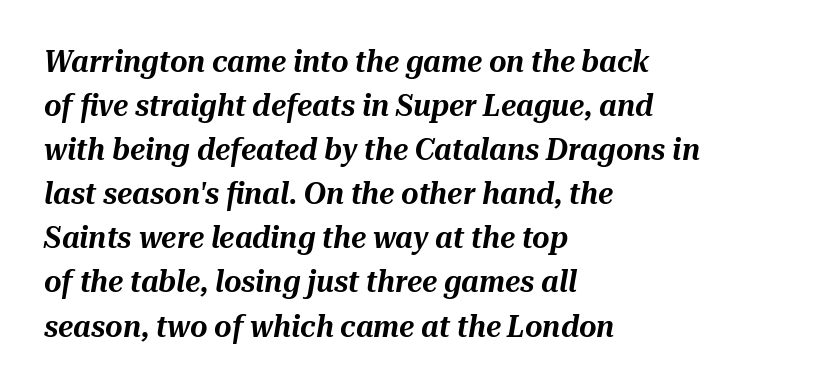
{"italic": "yes", "lean": "right", "slant_degrees": 10, "width": "normal", "stroke_contrast": "medium", "x_height": "medium", "monospaced": "no", "underline": "no", "align": "left", "line_spacing": "normal", "line_spacing_ratio": 1.47, "letter_spacing": "normal", "letter_spacing_em": 0.0, "glyph_px": 30}
